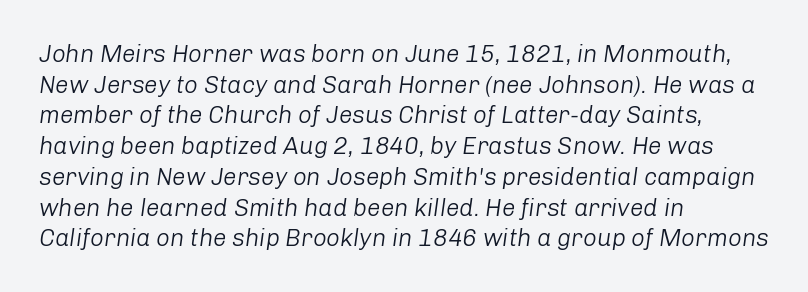
Q: Is the text bold? A: No.
Q: Is the text italic (slanted)? A: Yes, it leans right by about 8 degrees.
Q: Is the text underlined? A: No.
Q: How is the paragraph aligned? A: Left-aligned.
Q: Is the spacing between letters normal or unusually wide? A: Normal.
Q: Is the spacing between lines tight, normal or loose? A: Normal.
